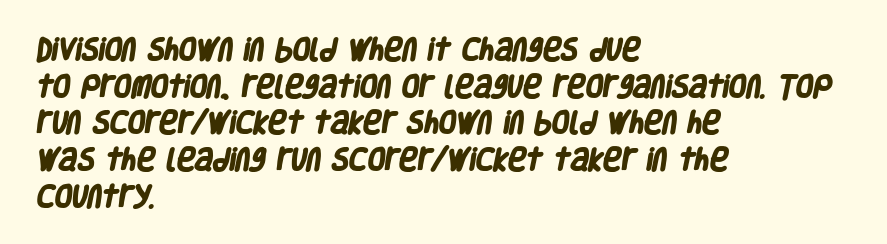
{"bold": "yes", "underline": "no", "align": "left", "line_spacing": "normal", "line_spacing_ratio": 1.47, "letter_spacing": "normal", "letter_spacing_em": 0.0, "glyph_px": 25}
